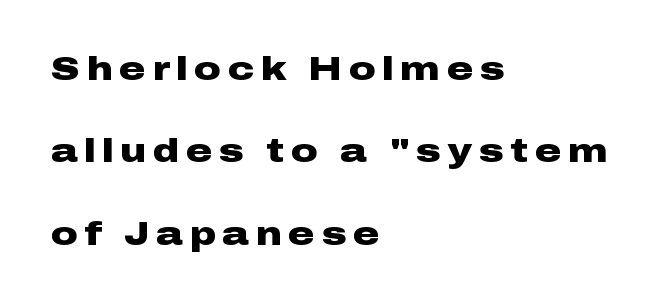
{"serif": "no", "italic": "no", "bold": "yes", "weight": "heavy", "width": "wide", "stroke_contrast": "low", "x_height": "medium", "monospaced": "no", "underline": "no", "align": "left", "line_spacing": "loose", "line_spacing_ratio": 2.5, "letter_spacing": "wide", "letter_spacing_em": 0.2, "glyph_px": 33}
